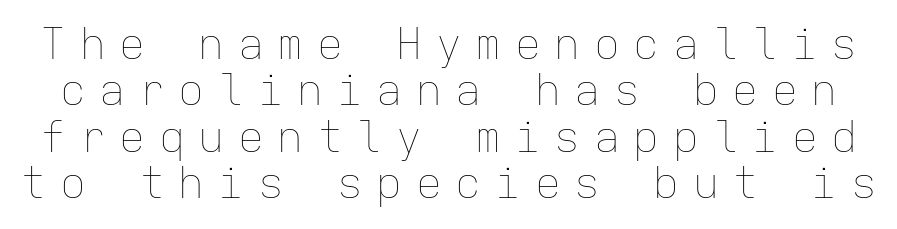
Q: Is the text bold? A: No.
Q: Is the text italic (slanted)? A: No, it is upright.
Q: Is the text underlined? A: No.
Q: Is the spacing between letters normal or unusually wide? A: Unusually wide.
Q: Is the spacing between lines tight, normal or loose? A: Tight.
Q: Width (condensed, normal, or wide)? A: Normal.
Q: Stroke contrast? A: Low.
Q: x-height? A: Medium.
Q: Monospaced? A: Yes.
